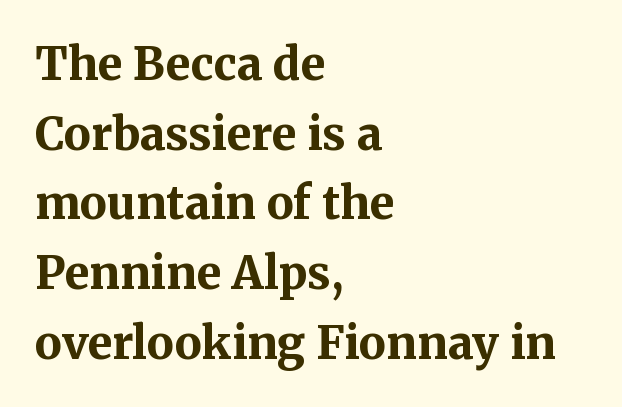
Glance below the letters and you will spot only blank space. Horizontal bands of white between lines are of average thickness. Letter spacing: default. If you drew a line through each stem, it would be perfectly vertical. Does the weight exceed regular? Yes, all the way to bold.
